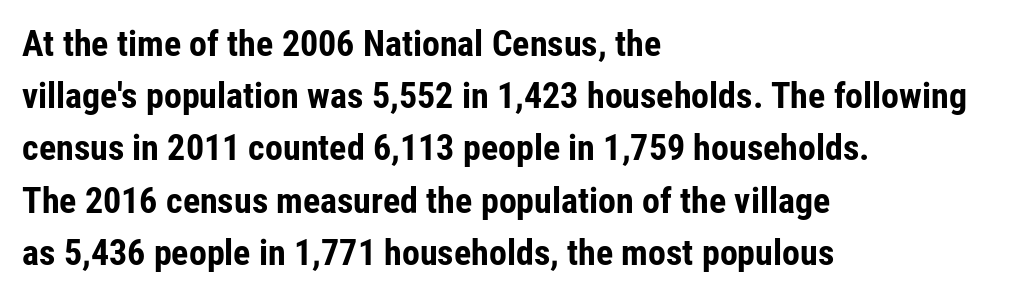
Q: Is the text bold? A: Yes.
Q: Is the text italic (slanted)? A: No, it is upright.
Q: Is the typeface a serif or a sans-serif typeface? A: Sans-serif.
Q: Is the text underlined? A: No.
Q: How is the paragraph aligned? A: Left-aligned.
Q: Is the spacing between letters normal or unusually wide? A: Normal.
Q: Is the spacing between lines tight, normal or loose? A: Normal.
Q: Width (condensed, normal, or wide)? A: Condensed.
Q: Stroke contrast? A: Low.
Q: x-height? A: Medium.
Q: Monospaced? A: No.
